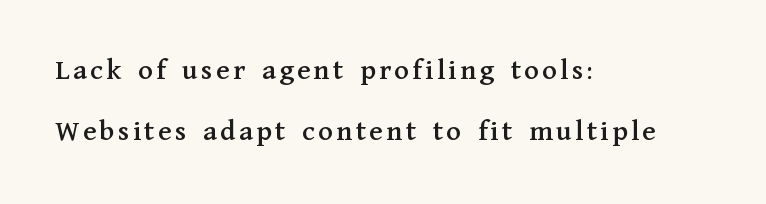
Just letters on the line, the space beneath them empty. The line-height multiplier appears high, well above default. The face used here is seriffed, in the tradition of book romans. The letters advance in unequal steps, a hallmark of proportional type. One-word summary of the alignment: left.
